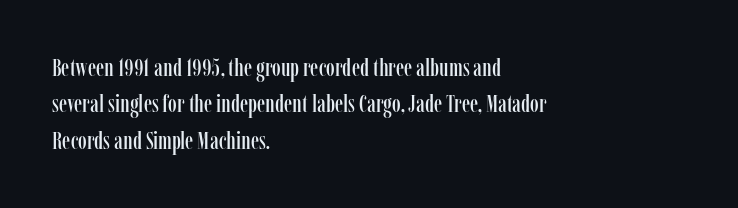
The image shows 25 px text type, upright; set left-aligned, normal line spacing (1.46x), normal letter spacing, not underlined.
